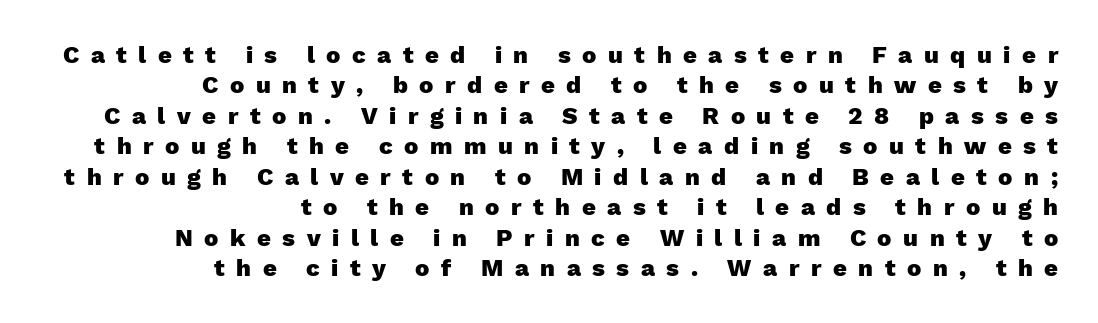
Q: Is the text bold? A: Yes.
Q: Is the text italic (slanted)? A: No, it is upright.
Q: Is the text underlined? A: No.
Q: How is the paragraph aligned? A: Right-aligned.
Q: Is the spacing between letters normal or unusually wide? A: Unusually wide.
Q: Is the spacing between lines tight, normal or loose? A: Normal.
